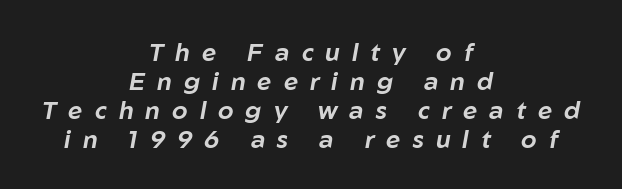
{"italic": "yes", "lean": "right", "slant_degrees": 10, "underline": "no", "align": "center", "line_spacing_ratio": 1.16, "letter_spacing": "wide", "letter_spacing_em": 0.48, "glyph_px": 25}
